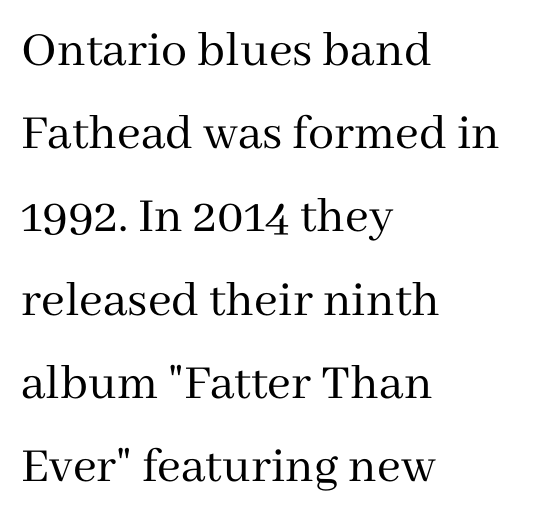
{"serif": "yes", "italic": "no", "bold": "no", "weight": "regular", "width": "normal", "stroke_contrast": "medium", "x_height": "medium", "monospaced": "no", "underline": "no", "align": "left", "line_spacing": "normal", "line_spacing_ratio": 1.6, "letter_spacing": "normal", "letter_spacing_em": 0.0, "glyph_px": 52}
